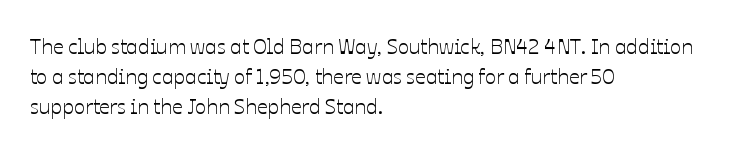
The gaps between neighbouring characters are ordinary and unremarkable. This rendering uses left alignment, leaving the right contour irregular. Horizontal bands of white between lines are of average thickness. The strip under each line holds only bare page. It's the straight-up-and-down kind of type.
